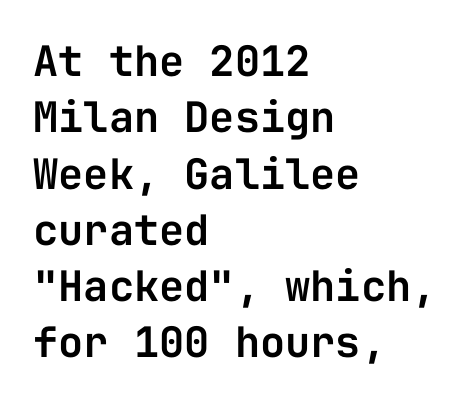
Q: Is the text italic (slanted)? A: No, it is upright.
Q: Is the typeface a serif or a sans-serif typeface? A: Sans-serif.
Q: Is the text underlined? A: No.
Q: How is the paragraph aligned? A: Left-aligned.
Q: Is the spacing between letters normal or unusually wide? A: Normal.
Q: Is the spacing between lines tight, normal or loose? A: Normal.
Q: Width (condensed, normal, or wide)? A: Normal.
Q: Stroke contrast? A: Low.
Q: x-height? A: Medium.
Q: Monospaced? A: Yes.
